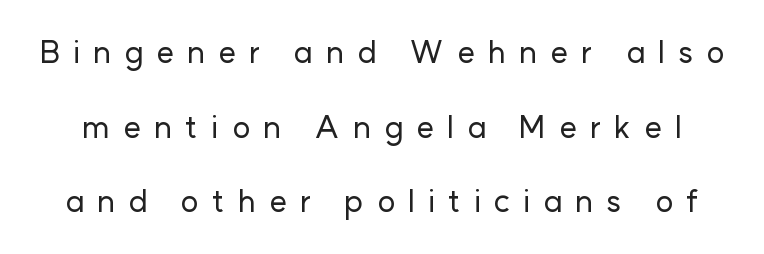
{"serif": "no", "italic": "no", "width": "normal", "stroke_contrast": "low", "x_height": "medium", "monospaced": "no", "underline": "no", "line_spacing": "loose", "line_spacing_ratio": 2.41, "letter_spacing": "wide", "letter_spacing_em": 0.42, "glyph_px": 31}
